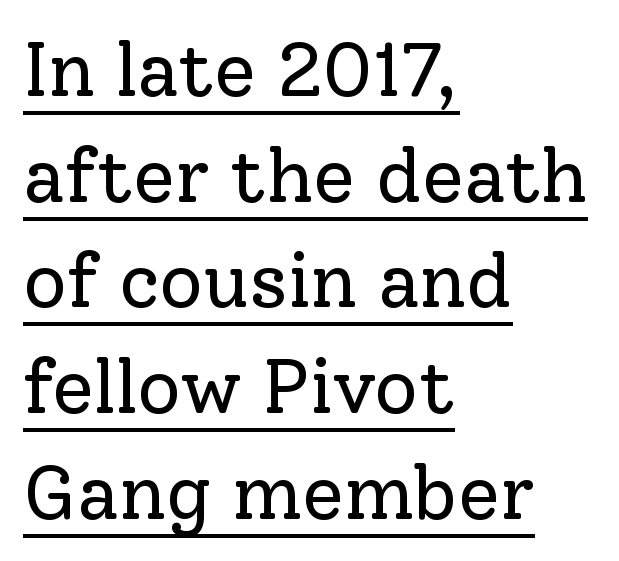
Q: Is the text bold? A: No.
Q: Is the text italic (slanted)? A: No, it is upright.
Q: Is the typeface a serif or a sans-serif typeface? A: Serif.
Q: Is the text underlined? A: Yes.
Q: How is the paragraph aligned? A: Left-aligned.
Q: Is the spacing between letters normal or unusually wide? A: Normal.
Q: Is the spacing between lines tight, normal or loose? A: Normal.
Q: Width (condensed, normal, or wide)? A: Normal.
Q: Stroke contrast? A: Low.
Q: x-height? A: Medium.
Q: Monospaced? A: No.
